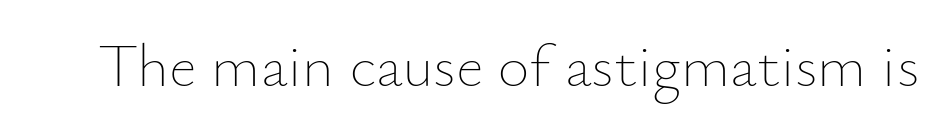
The image shows 61 px thin type, upright; set normal letter spacing, not underlined; low stroke contrast and a small x-height.
